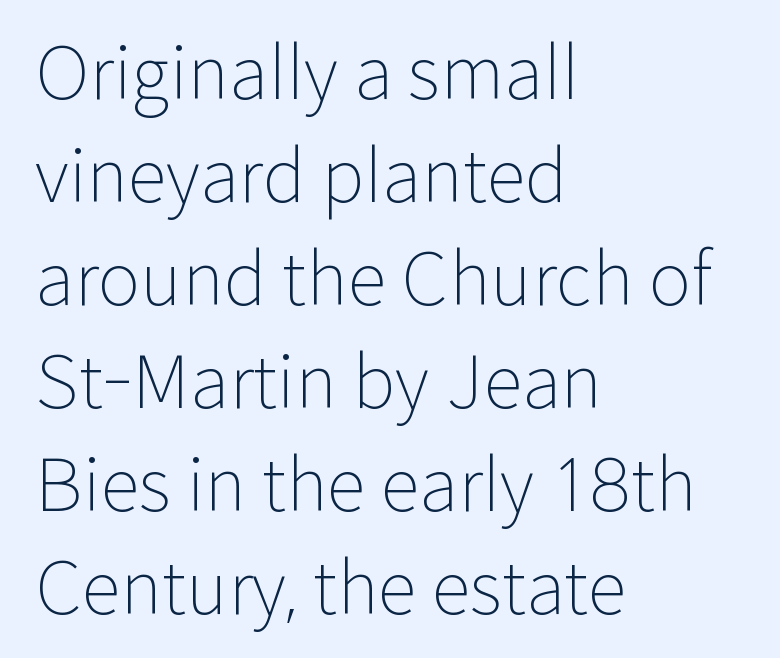
The image shows 72 px light sans-serif type, upright; set left-aligned, normal line spacing (1.43x), normal letter spacing, not underlined; low stroke contrast and a medium x-height.
